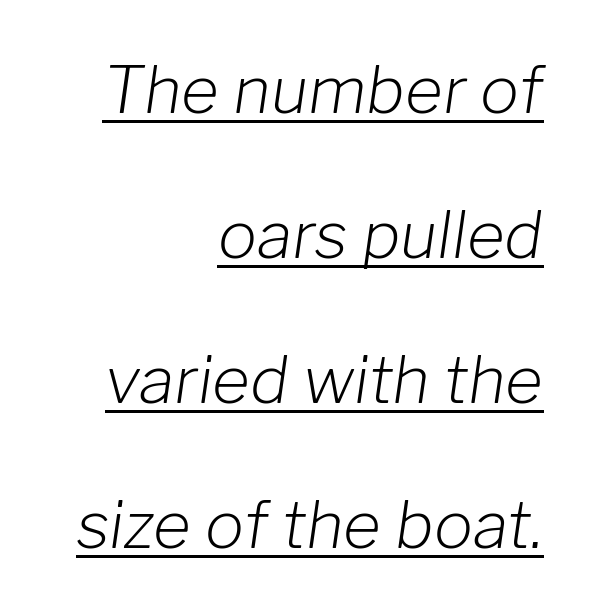
{"italic": "yes", "lean": "right", "slant_degrees": 8, "bold": "no", "weight": "light", "width": "normal", "stroke_contrast": "low", "x_height": "medium", "monospaced": "no", "underline": "yes", "align": "right", "line_spacing": "loose", "line_spacing_ratio": 2.23, "letter_spacing": "normal", "letter_spacing_em": 0.0, "glyph_px": 65}
